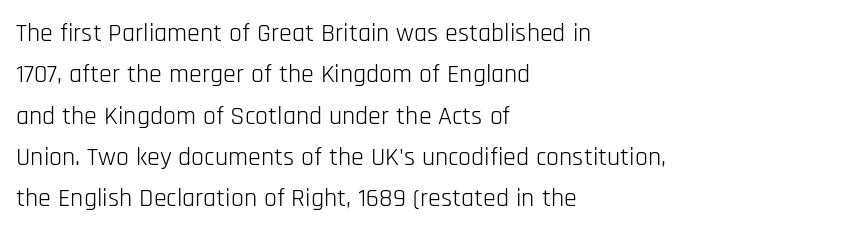
Each stroke keeps to a modest, everyday thickness or less. Whoever set this chose a conventional vertical rhythm. Caption: multi-line text, flush left, ragged right. Underlining? Definitely not there.
